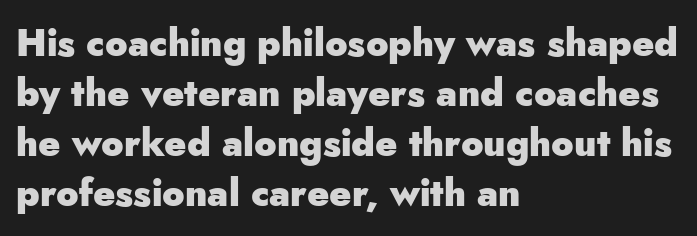
{"serif": "no", "italic": "no", "bold": "yes", "weight": "heavy", "width": "normal", "stroke_contrast": "low", "x_height": "small", "monospaced": "no", "underline": "no", "align": "left", "line_spacing": "normal", "line_spacing_ratio": 1.35, "letter_spacing": "normal", "letter_spacing_em": 0.0, "glyph_px": 37}
